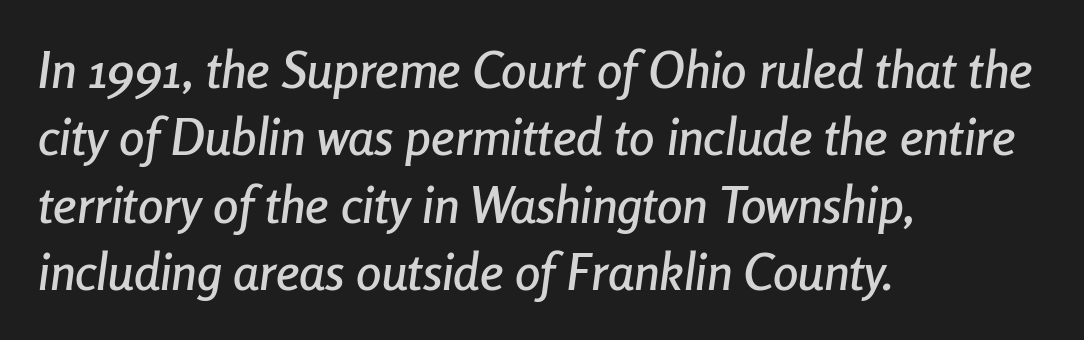
The image shows 51 px condensed type, italic (leaning right); set left-aligned, normal line spacing (1.32x), normal letter spacing, not underlined; low stroke contrast and a medium x-height.
